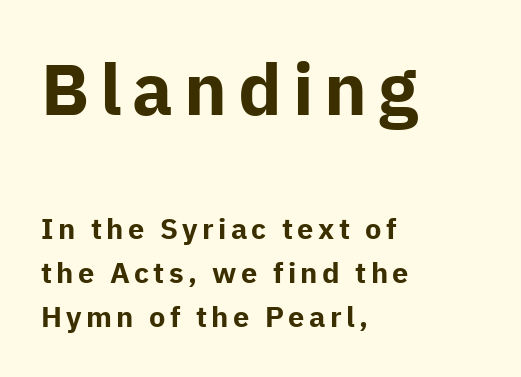
Casual observation: everything's shoved over to the left. To sum up the face: it is a sans, with no serifs. Varying glyph widths throughout — classic text-font behaviour. This rendering features lettering with no underline. These words are printed bold, with thick strokes throughout.
